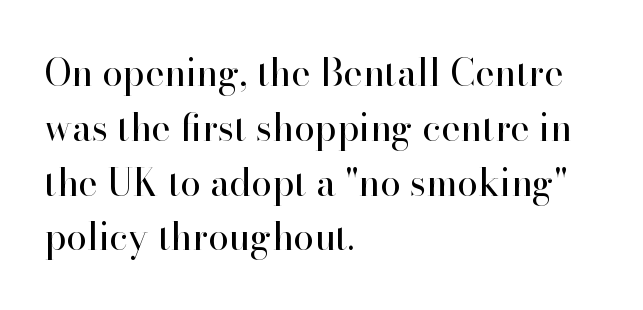
Q: Is the text bold? A: No.
Q: Is the text italic (slanted)? A: No, it is upright.
Q: Is the typeface a serif or a sans-serif typeface? A: Serif.
Q: Is the text underlined? A: No.
Q: How is the paragraph aligned? A: Left-aligned.
Q: Is the spacing between letters normal or unusually wide? A: Normal.
Q: Is the spacing between lines tight, normal or loose? A: Normal.
Q: Width (condensed, normal, or wide)? A: Normal.
Q: Stroke contrast? A: High.
Q: x-height? A: Small.
Q: Monospaced? A: No.
